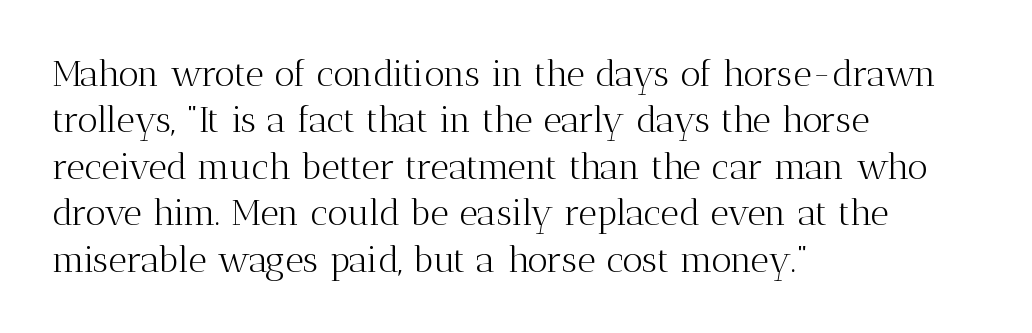
I'd call this a serif setting — the letters wear small feet. The leading is moderate, giving the passage an even texture. Short and long lines alike share a common starting point at left. This sample uses plain, unmodified letter spacing.
